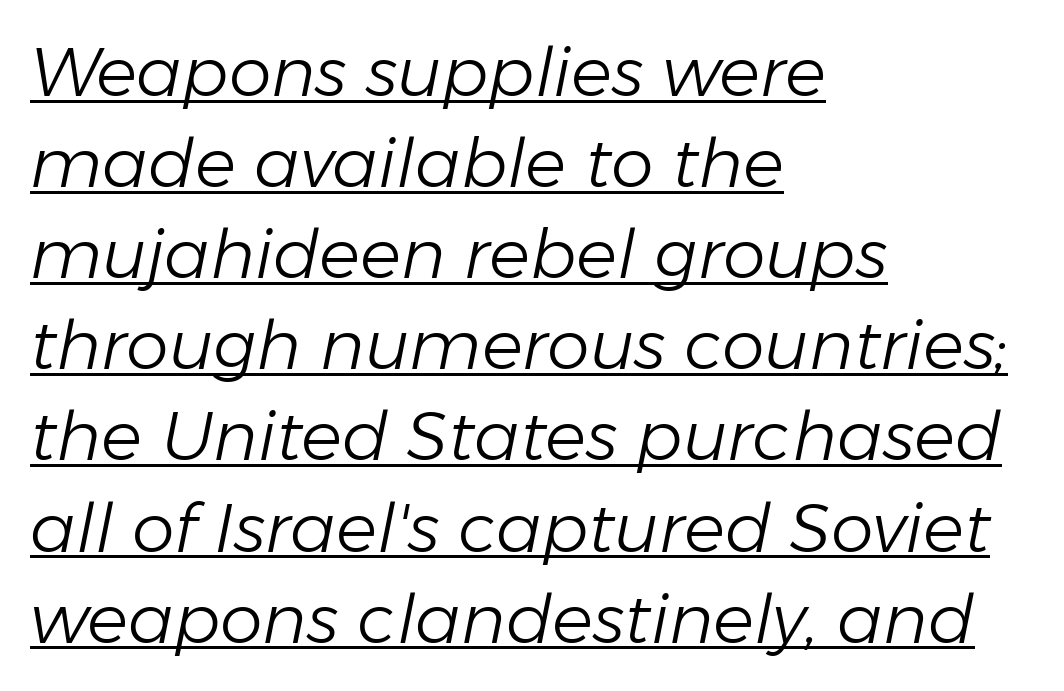
Q: Is the text bold? A: No.
Q: Is the text italic (slanted)? A: Yes, it leans right by about 11 degrees.
Q: Is the text underlined? A: Yes.
Q: How is the paragraph aligned? A: Left-aligned.
Q: Is the spacing between letters normal or unusually wide? A: Normal.
Q: Is the spacing between lines tight, normal or loose? A: Normal.
Q: Width (condensed, normal, or wide)? A: Normal.
Q: Stroke contrast? A: Low.
Q: x-height? A: Medium.
Q: Monospaced? A: No.
